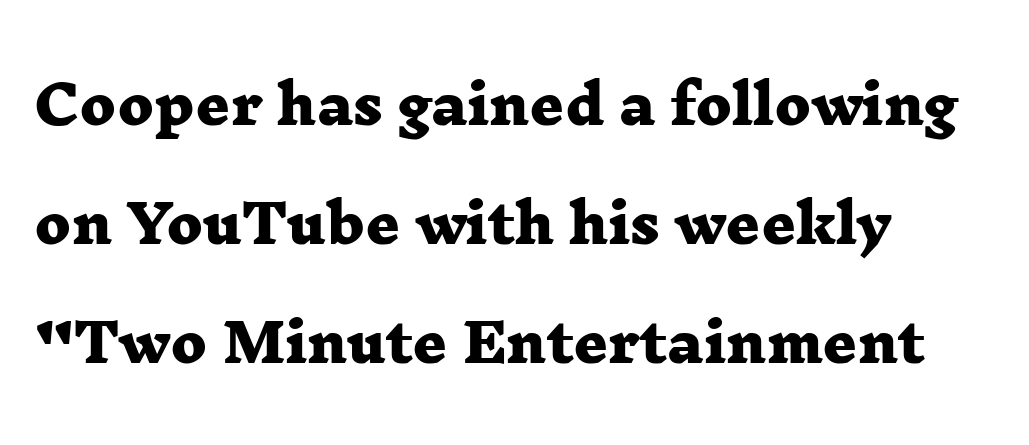
Quick note: interline space is abundant. Think of a printed novel: that variable character pitch is what you see here. Letterform terminals end in serifs throughout the passage. Which margin do the lines hug? The left one — the right edge is uneven. I'd describe the lettering as bold — thick and assertive. Descenders are the only things crossing below the line.
